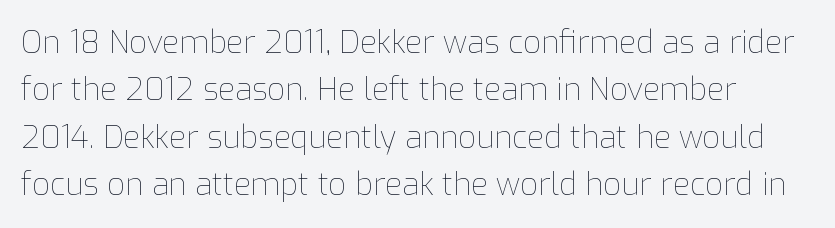
Q: Is the text bold? A: No.
Q: Is the text italic (slanted)? A: No, it is upright.
Q: Is the text underlined? A: No.
Q: Is the spacing between letters normal or unusually wide? A: Normal.
Q: Is the spacing between lines tight, normal or loose? A: Normal.
Q: Width (condensed, normal, or wide)? A: Normal.
Q: Stroke contrast? A: Low.
Q: x-height? A: Medium.
Q: Monospaced? A: No.
